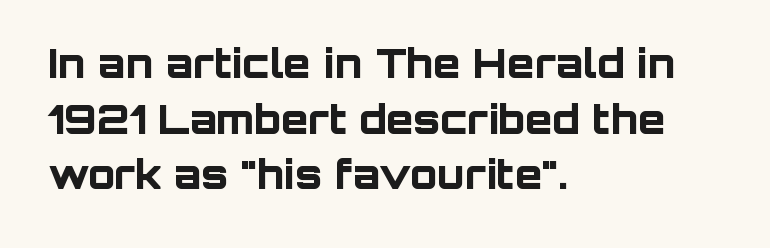
Q: Is the text bold? A: Yes.
Q: Is the text italic (slanted)? A: No, it is upright.
Q: Is the typeface a serif or a sans-serif typeface? A: Sans-serif.
Q: Is the text underlined? A: No.
Q: How is the paragraph aligned? A: Left-aligned.
Q: Is the spacing between letters normal or unusually wide? A: Normal.
Q: Is the spacing between lines tight, normal or loose? A: Normal.
Q: Width (condensed, normal, or wide)? A: Normal.
Q: Stroke contrast? A: Low.
Q: x-height? A: Large.
Q: Monospaced? A: No.
